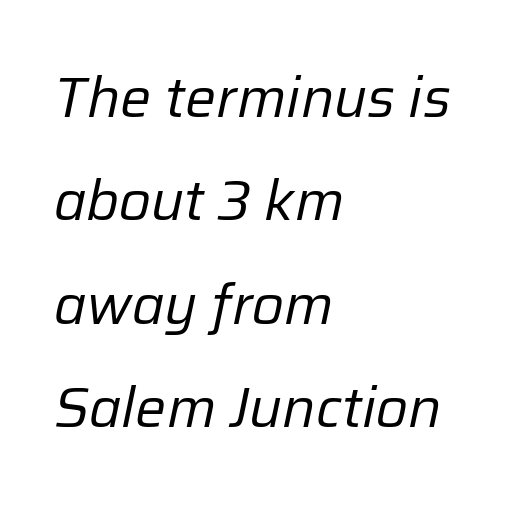
{"italic": "yes", "lean": "right", "slant_degrees": 12, "bold": "no", "weight": "regular", "width": "normal", "stroke_contrast": "low", "x_height": "medium", "monospaced": "no", "underline": "no", "align": "left", "line_spacing_ratio": 1.88, "letter_spacing": "normal", "letter_spacing_em": 0.0, "glyph_px": 55}
